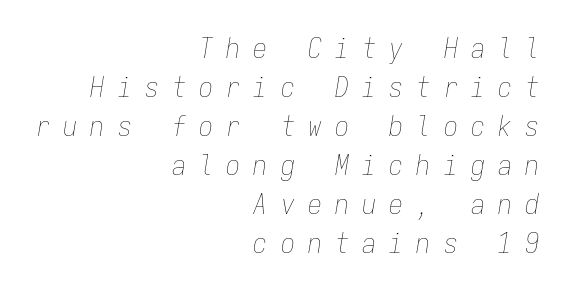
{"italic": "yes", "lean": "right", "slant_degrees": 9, "bold": "no", "weight": "thin", "width": "condensed", "stroke_contrast": "low", "x_height": "medium", "monospaced": "yes", "underline": "no", "align": "right", "line_spacing": "normal", "line_spacing_ratio": 1.39, "letter_spacing": "wide", "letter_spacing_em": 0.47, "glyph_px": 28}
